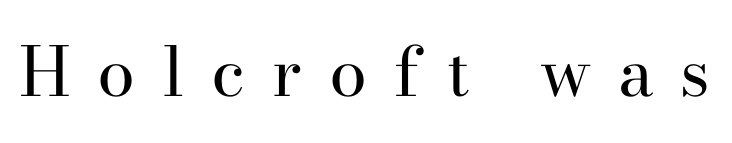
{"serif": "yes", "italic": "no", "bold": "no", "weight": "regular", "width": "normal", "stroke_contrast": "high", "x_height": "small", "monospaced": "no", "underline": "no", "letter_spacing": "wide", "letter_spacing_em": 0.39, "glyph_px": 68}
